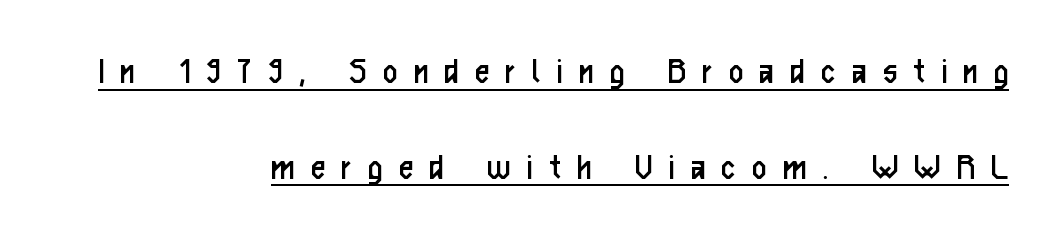
Q: Is the text bold? A: No.
Q: Is the text italic (slanted)? A: No, it is upright.
Q: Is the typeface a serif or a sans-serif typeface? A: Sans-serif.
Q: Is the text underlined? A: Yes.
Q: How is the paragraph aligned? A: Right-aligned.
Q: Is the spacing between letters normal or unusually wide? A: Unusually wide.
Q: Is the spacing between lines tight, normal or loose? A: Loose.
Q: Width (condensed, normal, or wide)? A: Condensed.
Q: Stroke contrast? A: Low.
Q: x-height? A: Medium.
Q: Monospaced? A: No.
